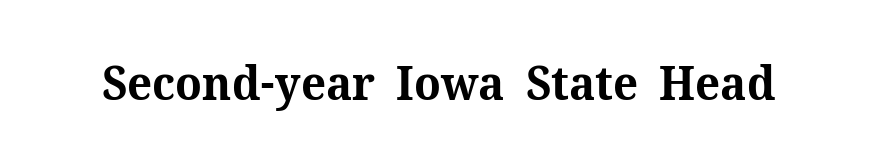
{"serif": "yes", "italic": "no", "bold": "yes", "weight": "bold", "width": "normal", "stroke_contrast": "medium", "x_height": "medium", "monospaced": "no", "underline": "no", "letter_spacing": "normal", "letter_spacing_em": 0.0, "glyph_px": 47}
